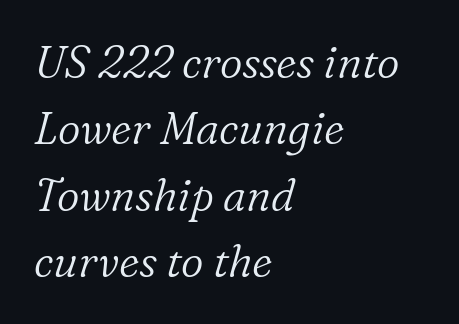
The image shows 44 px light serif type, italic (leaning right); set left-aligned, normal line spacing (1.51x), normal letter spacing, not underlined; low stroke contrast and a medium x-height.
